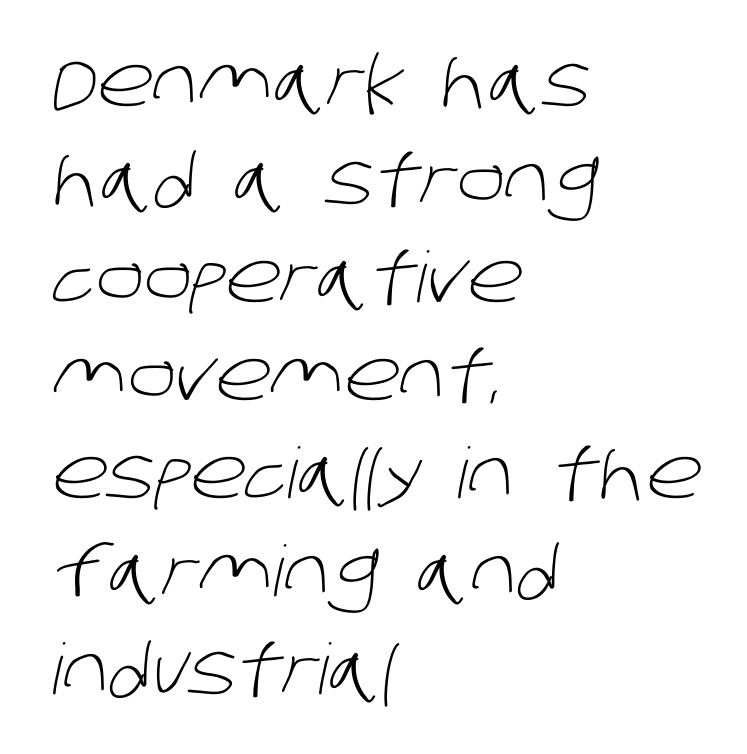
{"serif": "no", "bold": "no", "weight": "light", "width": "normal", "stroke_contrast": "low", "x_height": "large", "monospaced": "no", "underline": "no", "align": "left", "line_spacing": "normal", "line_spacing_ratio": 1.4, "letter_spacing": "normal", "letter_spacing_em": 0.0, "glyph_px": 70}
